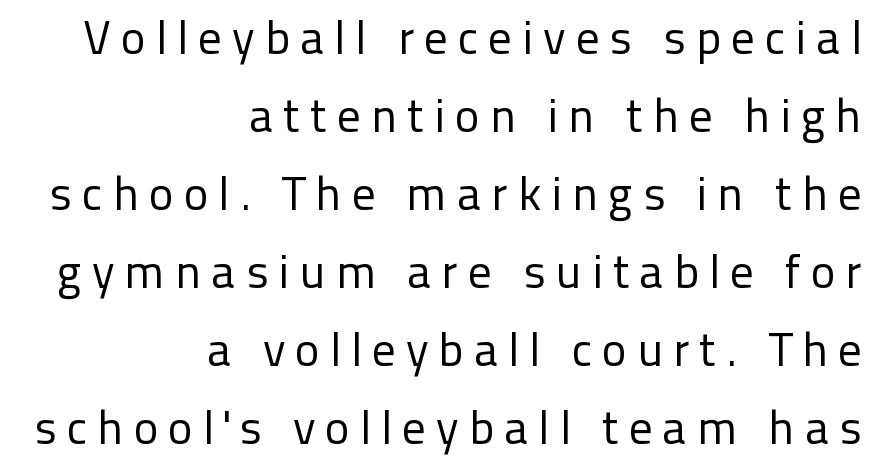
{"serif": "no", "italic": "no", "bold": "no", "weight": "regular", "width": "normal", "stroke_contrast": "low", "x_height": "medium", "monospaced": "no", "underline": "no", "align": "right", "line_spacing": "normal", "line_spacing_ratio": 1.66, "letter_spacing": "wide", "letter_spacing_em": 0.21, "glyph_px": 47}
